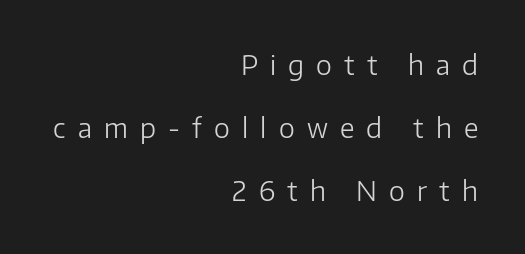
The image shows 27 px text type, upright; set right-aligned, loose line spacing (2.33x), unusually wide letter spacing (+0.45 em), not underlined.
